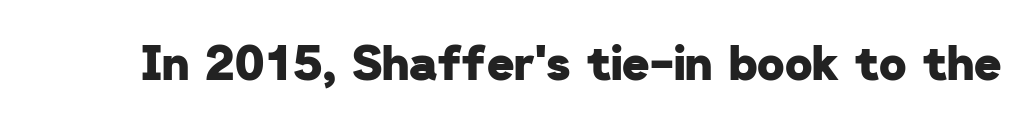
{"serif": "no", "bold": "yes", "weight": "heavy", "width": "normal", "stroke_contrast": "low", "x_height": "medium", "monospaced": "no", "underline": "no", "letter_spacing": "normal", "letter_spacing_em": 0.0, "glyph_px": 47}
